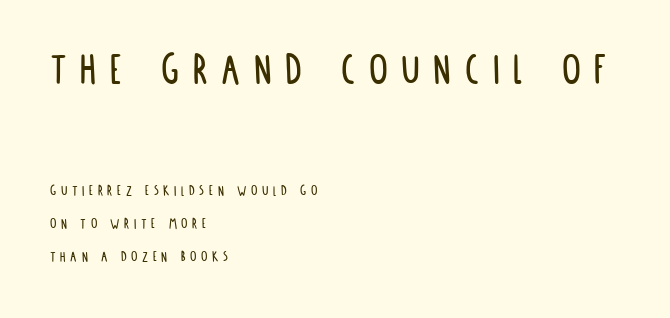
Q: Is the text italic (slanted)? A: No, it is upright.
Q: Is the typeface a serif or a sans-serif typeface? A: Sans-serif.
Q: Is the text underlined? A: No.
Q: How is the paragraph aligned? A: Left-aligned.
Q: Is the spacing between letters normal or unusually wide? A: Unusually wide.
Q: Is the spacing between lines tight, normal or loose? A: Loose.
Q: Which block of text is set in a larger size, the first (top) or the second (bottom)? A: The first (top) one.
Q: Width (condensed, normal, or wide)? A: Condensed.
Q: Stroke contrast? A: Low.
Q: x-height? A: Large.
Q: Monospaced? A: No.
